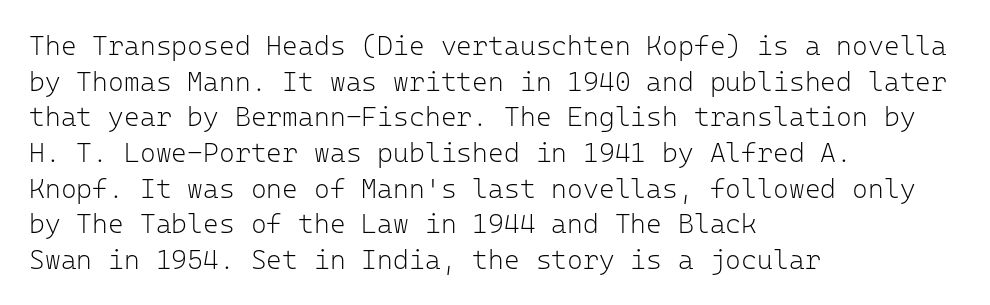
The image shows 27 px text type, upright; set left-aligned, normal line spacing (1.32x), normal letter spacing, not underlined.
